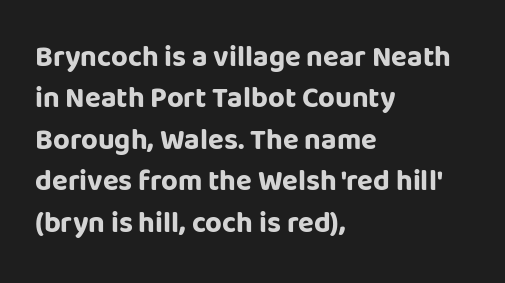
Q: Is the text bold? A: Yes.
Q: Is the text italic (slanted)? A: No, it is upright.
Q: Is the typeface a serif or a sans-serif typeface? A: Sans-serif.
Q: Is the text underlined? A: No.
Q: How is the paragraph aligned? A: Left-aligned.
Q: Is the spacing between letters normal or unusually wide? A: Normal.
Q: Is the spacing between lines tight, normal or loose? A: Normal.
Q: Width (condensed, normal, or wide)? A: Normal.
Q: Stroke contrast? A: Low.
Q: x-height? A: Large.
Q: Monospaced? A: No.
